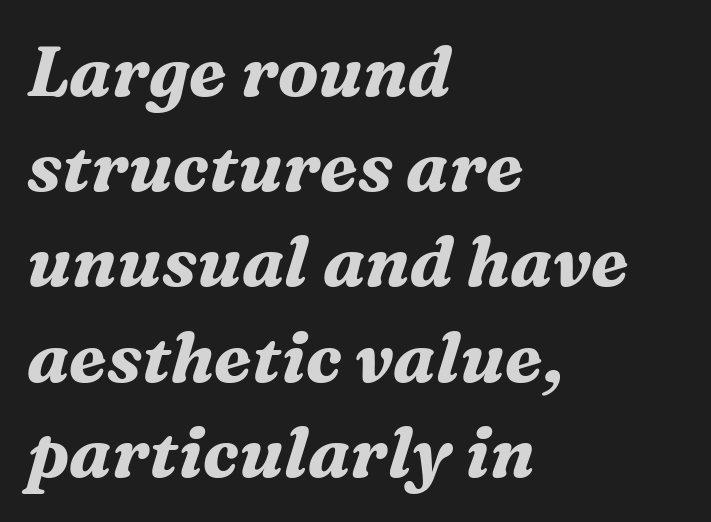
Where is the straight margin? On the left. To sum up the face: it has serifs. Anything drawn beneath the words? Only blank space. Heavy-handed strokes throughout: this text is bold.
